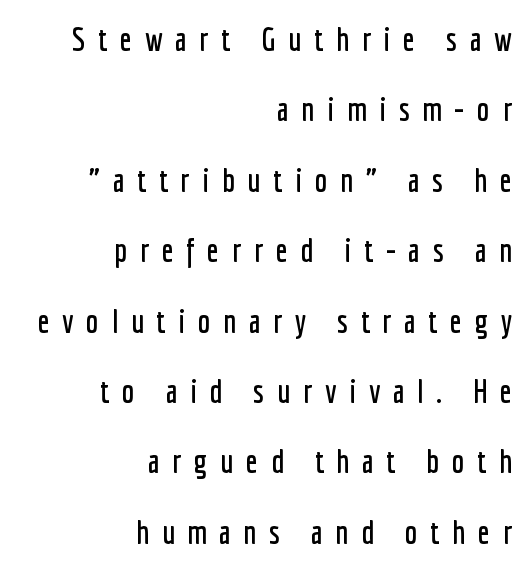
Characters remain perfectly vertical along every line. The rag falls on the left side of this text block. The line-height multiplier appears high, well above default. Letters rest on an invisible, unmarked baseline.
